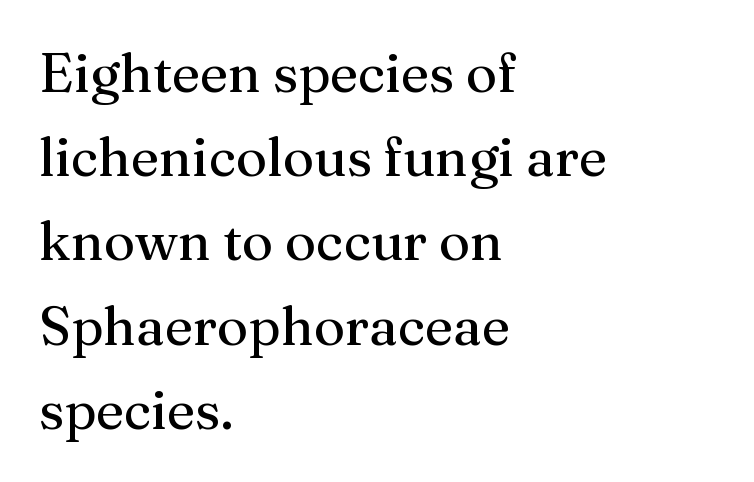
Nothing unusual about the tracking: characters are spaced as the font intends. The paragraph has a hard left edge and a soft right edge. Rendered with straight, roman letterforms. Nothing heavy about these letters — not bold at all.
